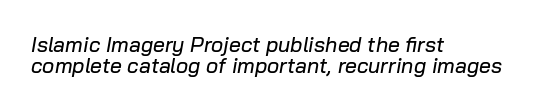
The image shows 21 px text type, italic (leaning right); set left-aligned, tight line spacing (0.99x), normal letter spacing, not underlined.
